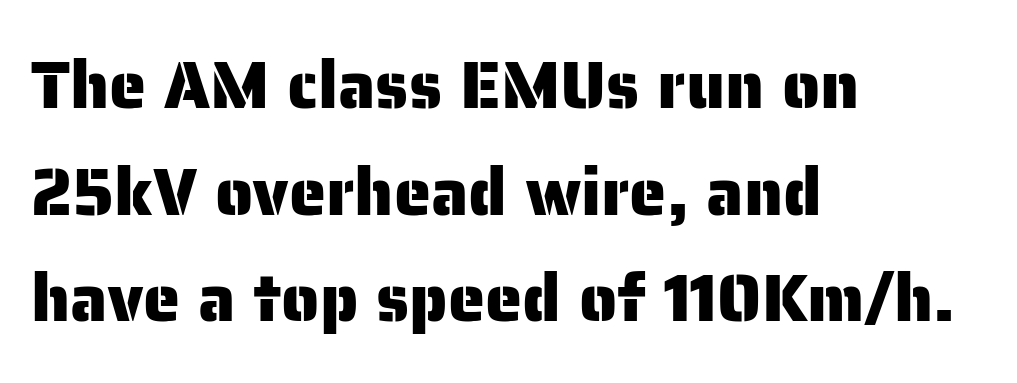
The image shows 67 px sans-serif type, upright; set left-aligned, normal line spacing (1.59x), normal letter spacing, not underlined; low stroke contrast and a medium x-height.
